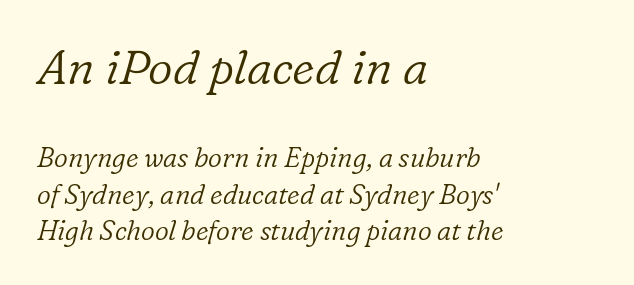
{"serif": "yes", "italic": "yes", "lean": "right", "slant_degrees": 16, "bold": "no", "weight": "light", "width": "normal", "stroke_contrast": "low", "x_height": "medium", "monospaced": "no", "underline": "no", "align": "left", "line_spacing": "normal", "line_spacing_ratio": 1.35, "letter_spacing": "normal", "letter_spacing_em": 0.0, "larger_block": "first", "size_ratio": 1.78, "glyph_px": 48}
